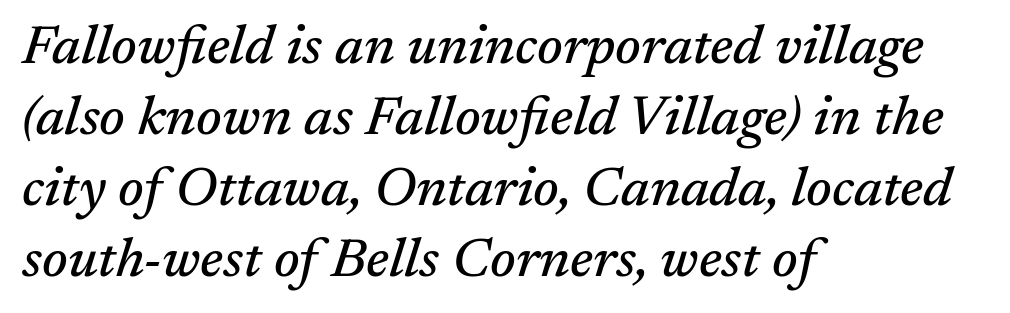
Between one letter and the next there's only the usual sliver of space. The passage shown is not underscored anywhere. The passage shown stacks its lines at a standard gap. Where is the straight margin? On the left.
